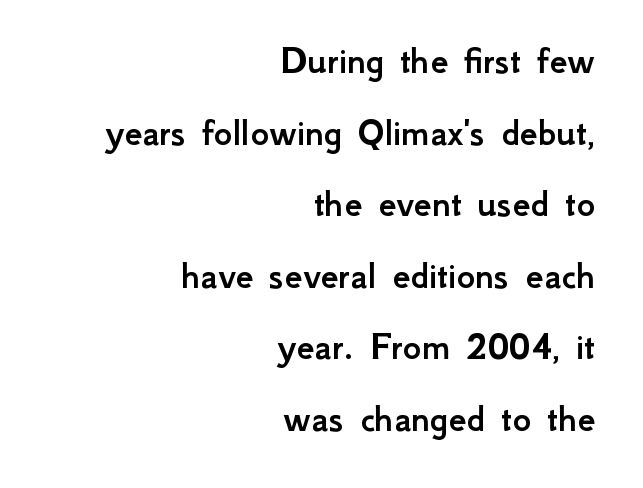
Q: Is the text italic (slanted)? A: No, it is upright.
Q: Is the typeface a serif or a sans-serif typeface? A: Sans-serif.
Q: Is the text underlined? A: No.
Q: How is the paragraph aligned? A: Right-aligned.
Q: Is the spacing between letters normal or unusually wide? A: Normal.
Q: Width (condensed, normal, or wide)? A: Normal.
Q: Stroke contrast? A: Low.
Q: x-height? A: Small.
Q: Monospaced? A: No.
